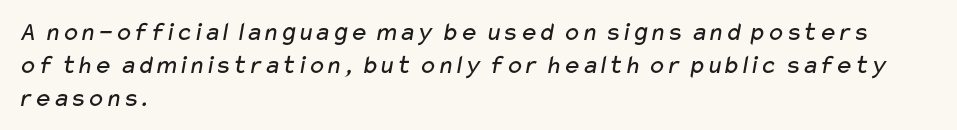
{"bold": "no", "underline": "no", "align": "left", "line_spacing_ratio": 1.22, "letter_spacing": "normal", "letter_spacing_em": 0.0, "glyph_px": 27}
